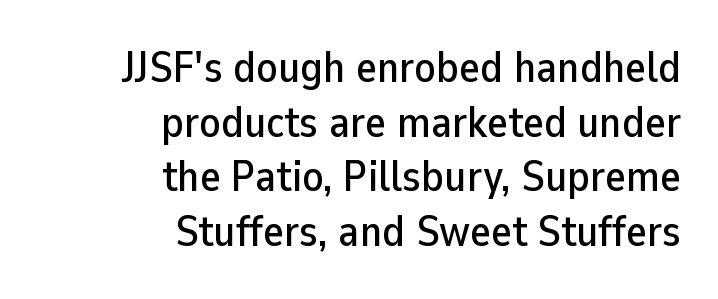
Q: Is the text italic (slanted)? A: No, it is upright.
Q: Is the typeface a serif or a sans-serif typeface? A: Sans-serif.
Q: Is the text underlined? A: No.
Q: How is the paragraph aligned? A: Right-aligned.
Q: Is the spacing between letters normal or unusually wide? A: Normal.
Q: Width (condensed, normal, or wide)? A: Normal.
Q: Stroke contrast? A: Low.
Q: x-height? A: Medium.
Q: Monospaced? A: No.
